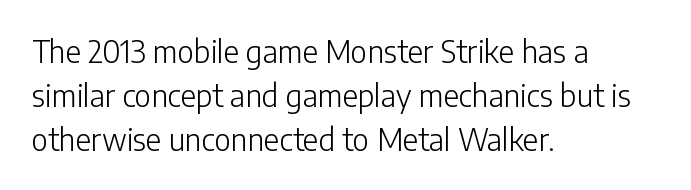
The image shows 30 px light sans-serif type, upright; set left-aligned, normal line spacing (1.46x), normal letter spacing, not underlined; low stroke contrast and a medium x-height.
